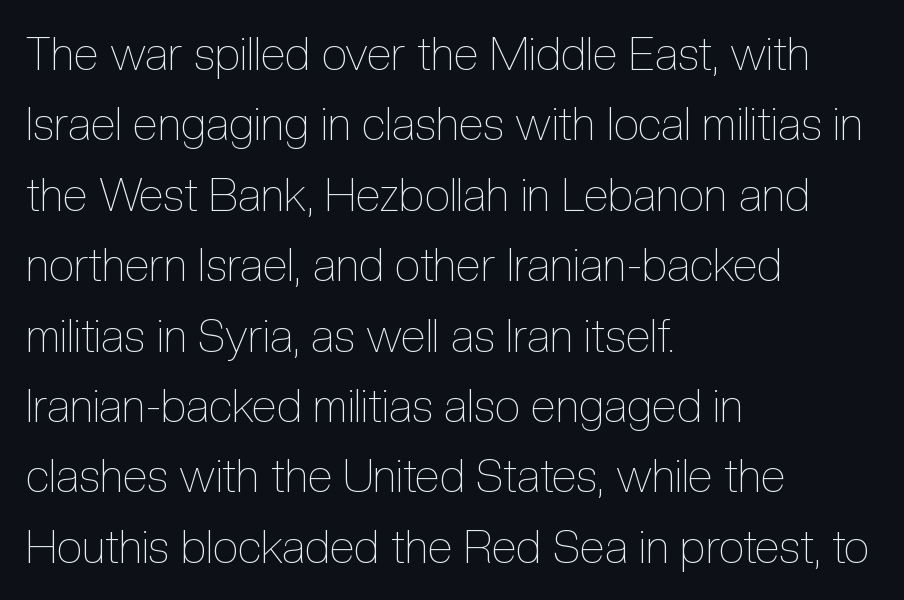
No chunkiness to these letters — they're not bold. This sample keeps an unexceptional amount of space between lines. The string is rendered with underlining switched off. Do the letters lean? They stand straight. Character widths vary here, with narrow letters taking less room than wide ones.
